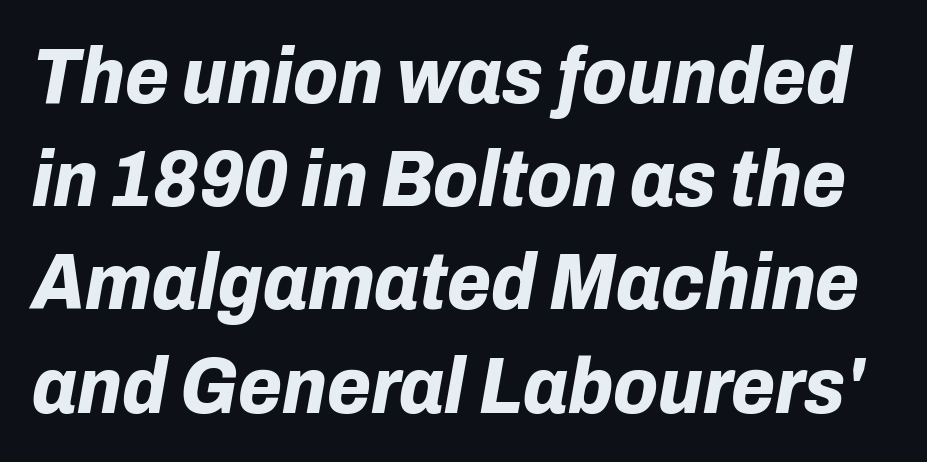
{"italic": "yes", "lean": "right", "slant_degrees": 10, "bold": "yes", "weight": "bold", "width": "normal", "stroke_contrast": "low", "x_height": "medium", "monospaced": "no", "underline": "no", "line_spacing": "normal", "line_spacing_ratio": 1.29, "letter_spacing": "normal", "letter_spacing_em": 0.0, "glyph_px": 80}
